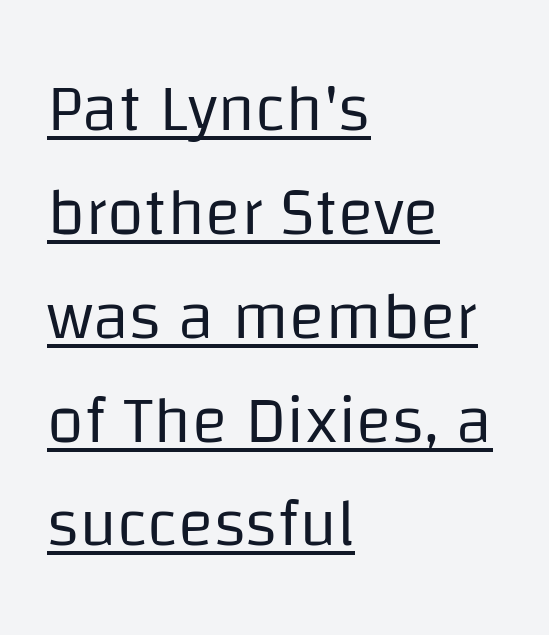
No extra ink here — the face is not bold. In CSS terms this would be text-align: left. Each new line begins a customary step beneath the previous one. The typography opts for an upright posture over an oblique one. Regarding serifs, this sample does without them.
